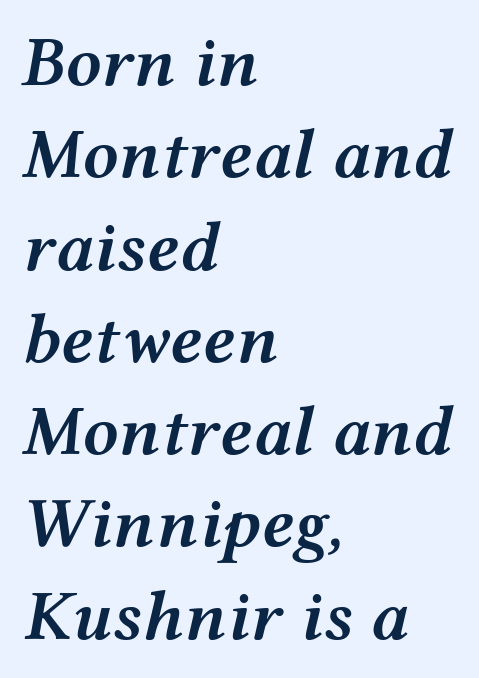
The image shows 71 px semibold, wide type, italic (leaning right); set left-aligned, normal line spacing (1.3x), normal letter spacing, not underlined; medium stroke contrast and a medium x-height.
